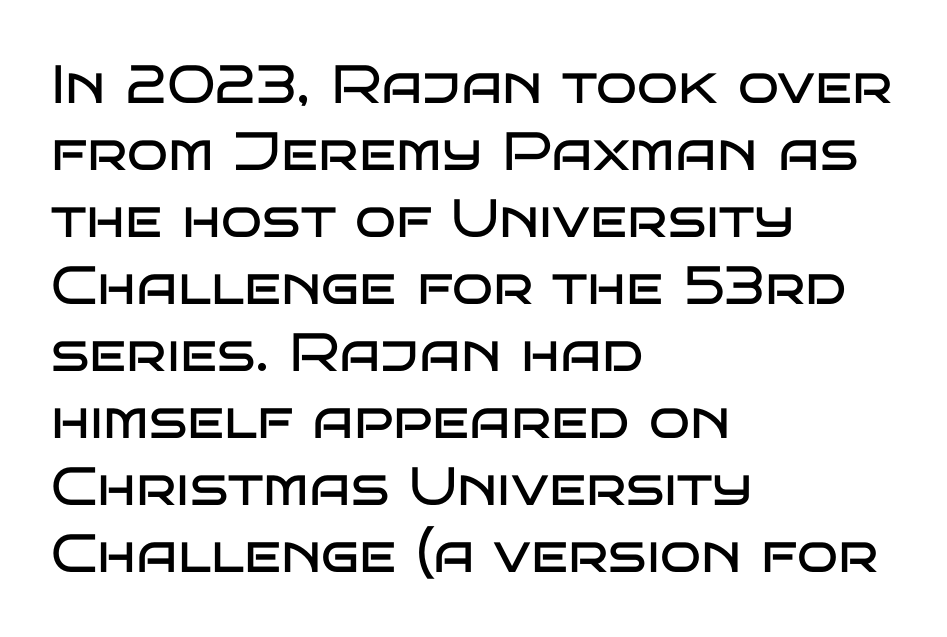
The type family on display is of the sans-serif kind. Alignment: flush left. Just letters on the line, the space beneath them empty. In terms of letterspacing, this is plain default setting. Stem width sits at or under what a default text font uses. These lines are rendered in a variable-pitch font.
